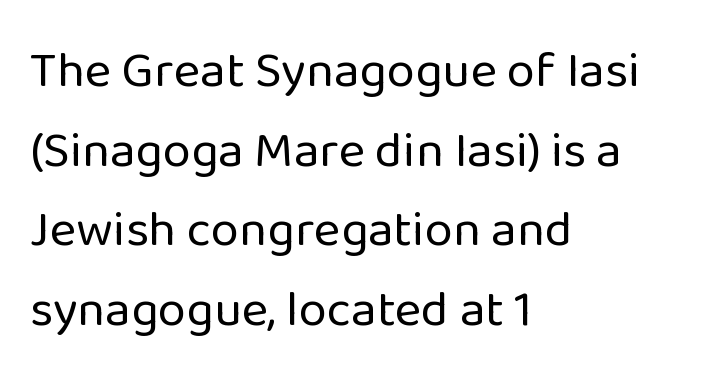
The type is set solid horizontally, with unmodified tracking. This is the regular roman posture of the typeface. Caption: multi-line text, flush left, ragged right. These lines are rendered in a variable-pitch font. This rendering features lettering with no underline.
